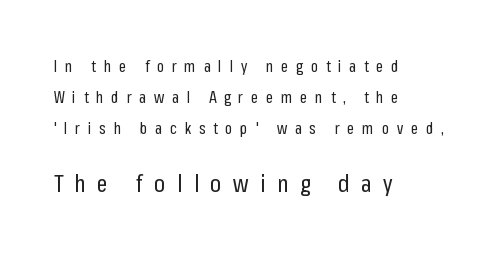
The space between consecutive lines is lavish. Teacher's note: observe the even left margin — that is flush-left alignment. Stems and bowls with no extra thickness — not bold. Type without underlining.
